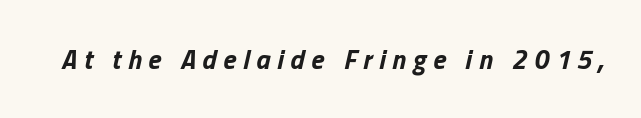
Q: Is the text bold? A: Yes.
Q: Is the text italic (slanted)? A: Yes, it leans right by about 13 degrees.
Q: Is the text underlined? A: No.
Q: Is the spacing between letters normal or unusually wide? A: Unusually wide.
